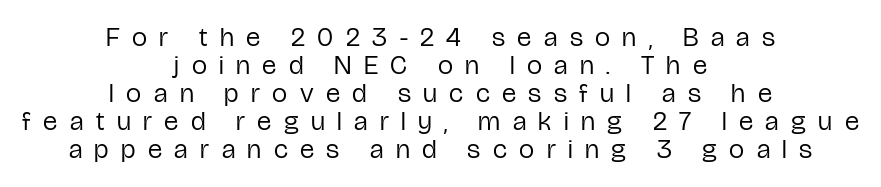
The image shows 27 px text type, upright; set centered, tight line spacing (1.04x), unusually wide letter spacing (+0.46 em), not underlined.
